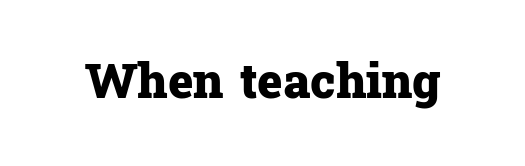
{"serif": "yes", "italic": "no", "bold": "yes", "weight": "heavy", "width": "normal", "stroke_contrast": "low", "x_height": "medium", "monospaced": "no", "underline": "no", "letter_spacing": "normal", "letter_spacing_em": 0.0, "glyph_px": 48}
